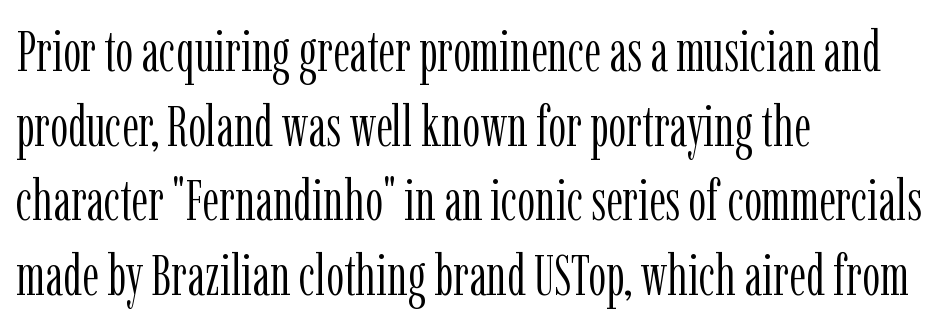
Q: Is the text bold? A: No.
Q: Is the text italic (slanted)? A: No, it is upright.
Q: Is the typeface a serif or a sans-serif typeface? A: Serif.
Q: Is the text underlined? A: No.
Q: How is the paragraph aligned? A: Left-aligned.
Q: Is the spacing between letters normal or unusually wide? A: Normal.
Q: Is the spacing between lines tight, normal or loose? A: Normal.
Q: Width (condensed, normal, or wide)? A: Condensed.
Q: Stroke contrast? A: Low.
Q: x-height? A: Medium.
Q: Monospaced? A: No.
